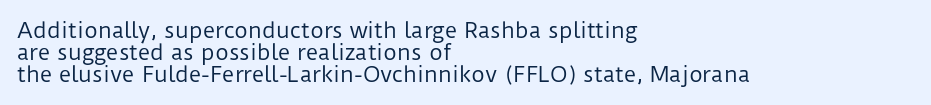
The image shows 21 px text type, upright; set left-aligned, tight line spacing (1.04x), normal letter spacing, not underlined.
